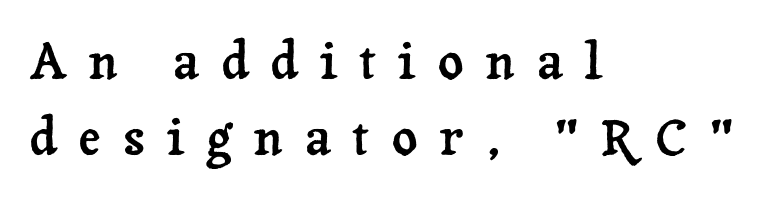
{"serif": "yes", "italic": "no", "width": "normal", "stroke_contrast": "low", "x_height": "medium", "monospaced": "no", "underline": "no", "align": "left", "line_spacing": "normal", "line_spacing_ratio": 1.53, "letter_spacing": "wide", "letter_spacing_em": 0.43, "glyph_px": 50}
